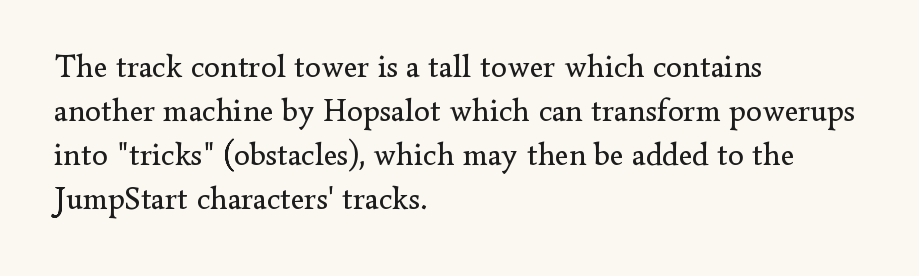
The image shows 32 px regular-weight serif type, upright; set left-aligned, normal line spacing (1.38x), normal letter spacing, not underlined; low stroke contrast and a small x-height.
